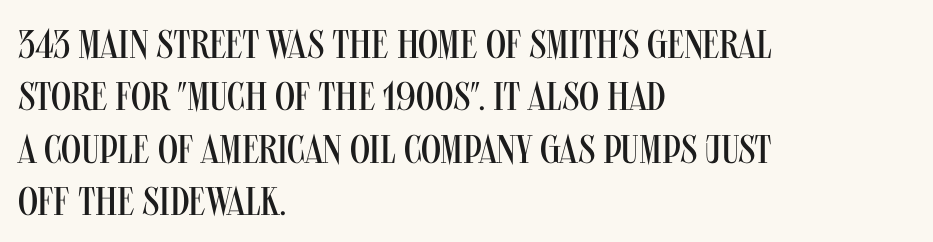
{"serif": "no", "italic": "no", "bold": "no", "weight": "regular", "width": "condensed", "stroke_contrast": "medium", "x_height": "large", "monospaced": "no", "underline": "no", "align": "left", "line_spacing": "normal", "line_spacing_ratio": 1.31, "letter_spacing": "normal", "letter_spacing_em": 0.0, "glyph_px": 40}
